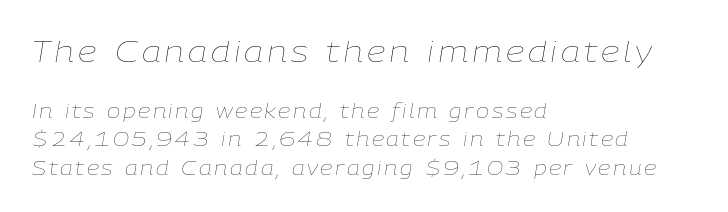
{"italic": "yes", "lean": "right", "slant_degrees": 9, "bold": "no", "weight": "thin", "width": "normal", "stroke_contrast": "low", "x_height": "medium", "monospaced": "no", "underline": "no", "align": "left", "line_spacing": "normal", "line_spacing_ratio": 1.41, "larger_block": "first", "size_ratio": 1.5, "glyph_px": 30}
